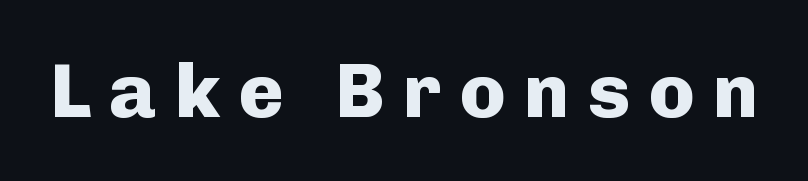
Descenders hang freely into open space. Upright lettering throughout. The typeface chosen for these lines omits serifs. Do the characters align in a grid? No, the font is proportional.
